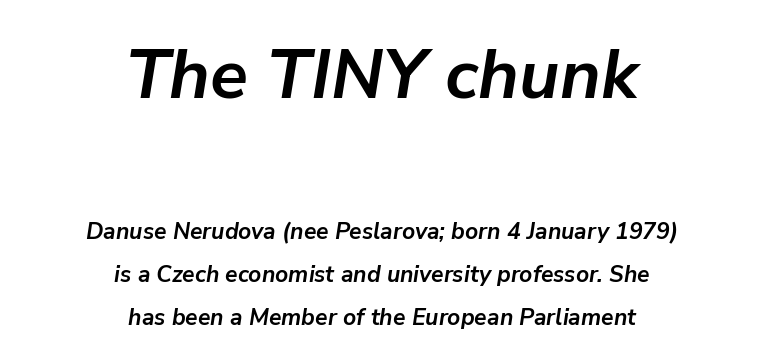
{"italic": "yes", "lean": "right", "slant_degrees": 9, "bold": "yes", "weight": "semibold", "width": "normal", "stroke_contrast": "low", "x_height": "medium", "monospaced": "no", "underline": "no", "align": "center", "line_spacing_ratio": 1.88, "letter_spacing": "normal", "letter_spacing_em": 0.0, "larger_block": "first", "size_ratio": 3.04, "glyph_px": 70}
